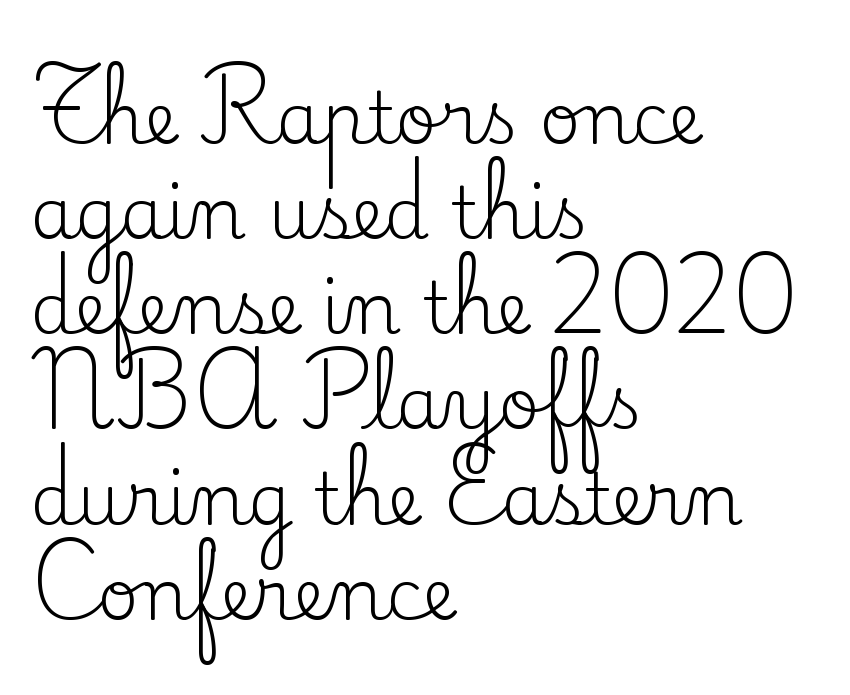
Q: Is the text bold? A: No.
Q: Is the text italic (slanted)? A: No, it is upright.
Q: Is the text underlined? A: No.
Q: How is the paragraph aligned? A: Left-aligned.
Q: Is the spacing between letters normal or unusually wide? A: Normal.
Q: Is the spacing between lines tight, normal or loose? A: Normal.
Q: Width (condensed, normal, or wide)? A: Normal.
Q: Stroke contrast? A: Low.
Q: x-height? A: Small.
Q: Monospaced? A: No.
